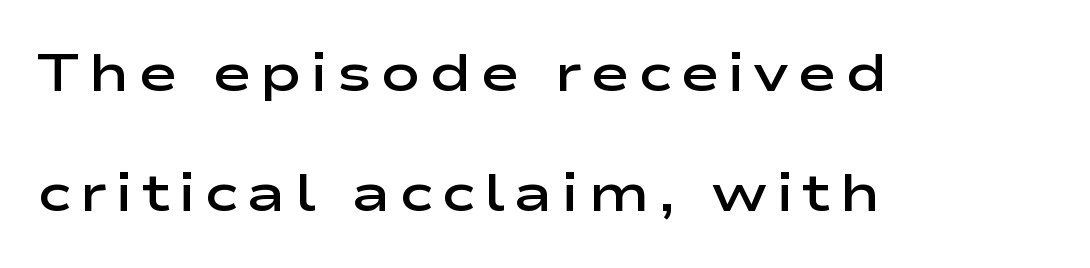
Summary of weight: moderately heavy, a semibold. The letters advance in unequal steps, a hallmark of proportional type. What's the leading like? Stretched, with rows far apart. The gap between lines stays unmarked. Reading down the block, your eye returns to a fixed left position each line. Upright lettering throughout.
